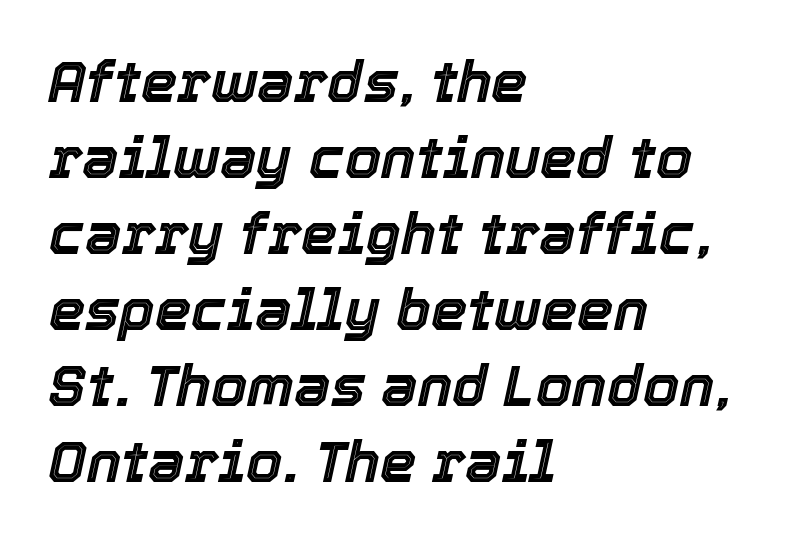
Q: Is the text italic (slanted)? A: Yes, it leans right by about 12 degrees.
Q: Is the text underlined? A: No.
Q: How is the paragraph aligned? A: Left-aligned.
Q: Is the spacing between letters normal or unusually wide? A: Normal.
Q: Is the spacing between lines tight, normal or loose? A: Normal.
Q: Width (condensed, normal, or wide)? A: Normal.
Q: x-height? A: Medium.
Q: Monospaced? A: No.
